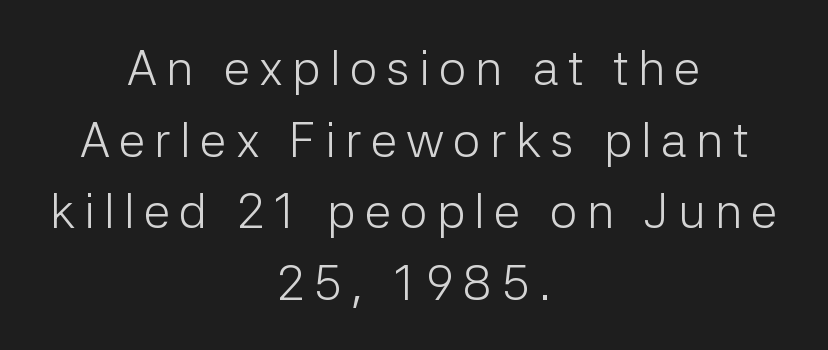
{"serif": "no", "italic": "no", "bold": "no", "weight": "light", "width": "normal", "stroke_contrast": "low", "x_height": "medium", "monospaced": "no", "underline": "no", "align": "center", "line_spacing": "normal", "line_spacing_ratio": 1.46, "glyph_px": 49}
